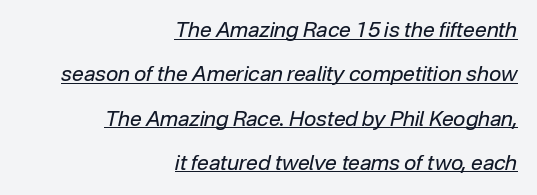
{"italic": "yes", "lean": "right", "slant_degrees": 12, "bold": "no", "underline": "yes", "align": "right", "line_spacing": "loose", "line_spacing_ratio": 2.11, "letter_spacing": "normal", "letter_spacing_em": 0.0, "glyph_px": 21}
